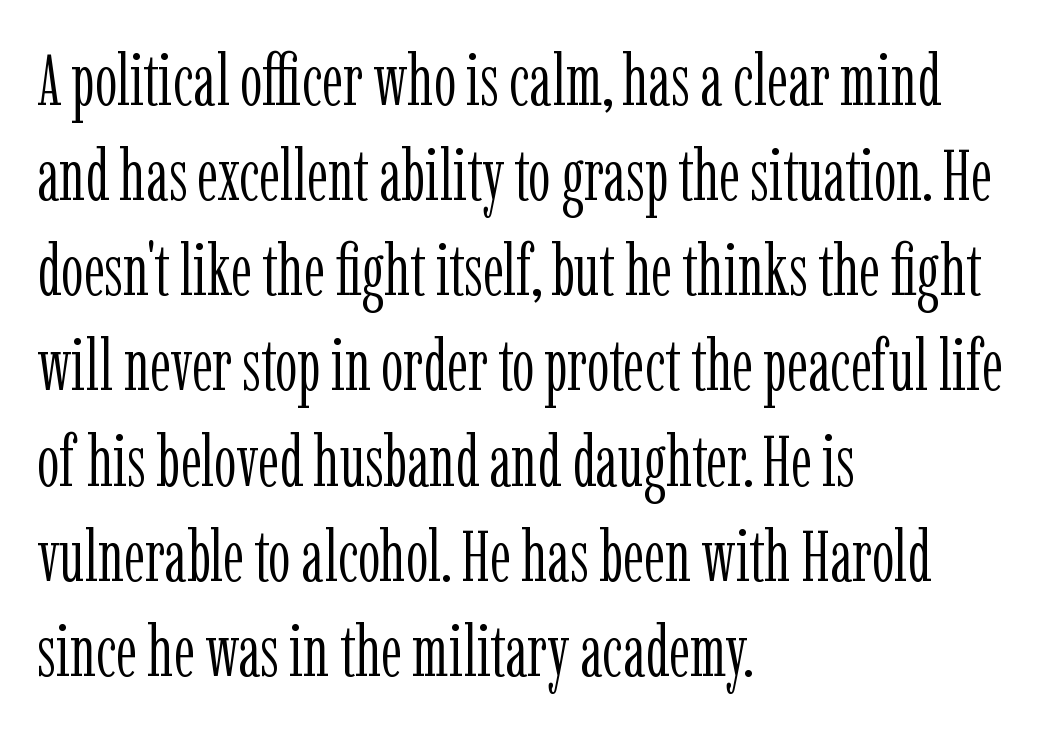
The image shows 71 px light, condensed serif type, upright; set left-aligned, normal line spacing (1.34x), normal letter spacing, not underlined; low stroke contrast and a medium x-height.
